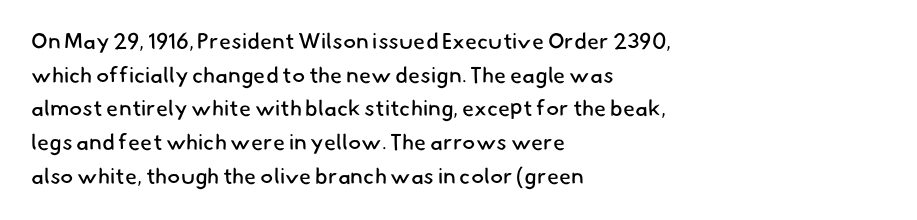
The strokes carry an ordinary text weight at most. Does the copy run flush right? No — it runs flush left. The type is set solid horizontally, with unmodified tracking. Successive baselines arrive at the customary interval. The area under the type is left untouched.
